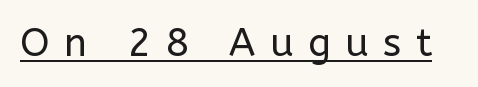
The image shows 39 px regular-weight sans-serif type, upright; set unusually wide letter spacing (+0.37 em), underlined; low stroke contrast and a medium x-height.
